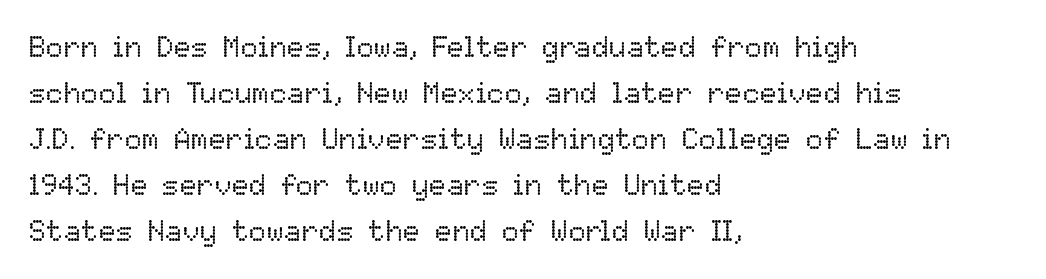
{"italic": "no", "bold": "no", "weight": "regular", "width": "normal", "stroke_contrast": "low", "x_height": "medium", "monospaced": "no", "underline": "no", "align": "left", "line_spacing": "normal", "line_spacing_ratio": 1.59, "letter_spacing": "normal", "letter_spacing_em": 0.0, "glyph_px": 29}
